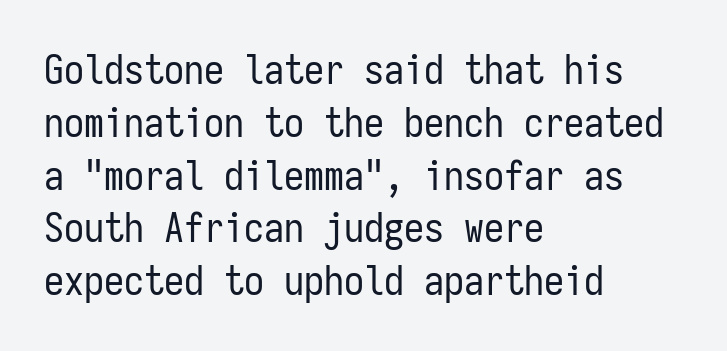
The characters are drawn with everyday or finer stroke widths. The passage shown is typeset with a sans-serif family. Is there any slant? The stems are plumb. Vertically, the passage feels balanced, rows spaced as you'd expect.
